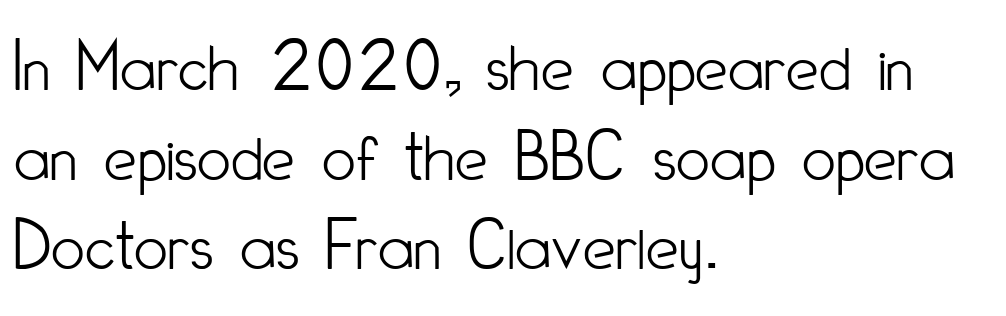
Q: Is the text bold? A: No.
Q: Is the text italic (slanted)? A: No, it is upright.
Q: Is the typeface a serif or a sans-serif typeface? A: Sans-serif.
Q: Is the text underlined? A: No.
Q: How is the paragraph aligned? A: Left-aligned.
Q: Is the spacing between letters normal or unusually wide? A: Normal.
Q: Width (condensed, normal, or wide)? A: Condensed.
Q: Stroke contrast? A: Low.
Q: x-height? A: Small.
Q: Monospaced? A: No.
